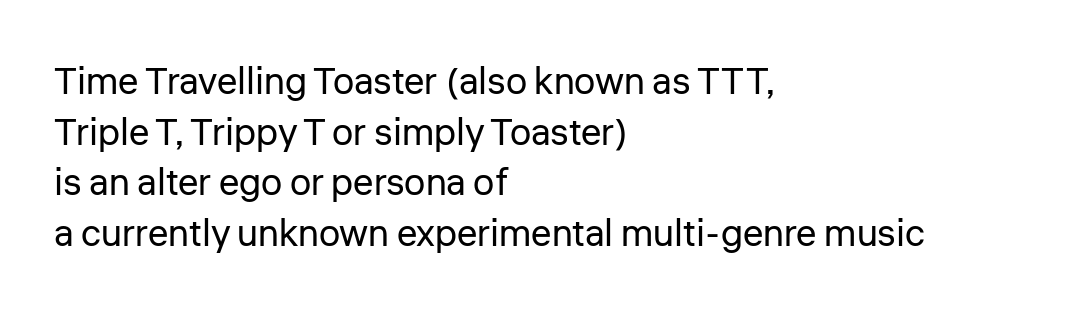
The image shows 38 px regular-weight sans-serif type, upright; set left-aligned, normal line spacing (1.33x), normal letter spacing, not underlined; low stroke contrast and a medium x-height.
